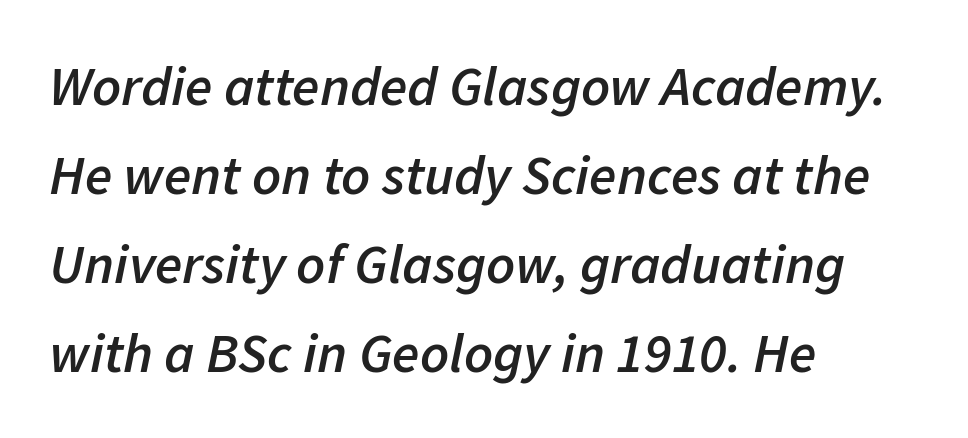
Q: Is the text bold? A: Semi-bold.
Q: Is the text italic (slanted)? A: Yes, it leans right by about 11 degrees.
Q: Is the text underlined? A: No.
Q: How is the paragraph aligned? A: Left-aligned.
Q: Is the spacing between letters normal or unusually wide? A: Normal.
Q: Is the spacing between lines tight, normal or loose? A: Normal.
Q: Width (condensed, normal, or wide)? A: Normal.
Q: Stroke contrast? A: Low.
Q: x-height? A: Medium.
Q: Monospaced? A: No.
